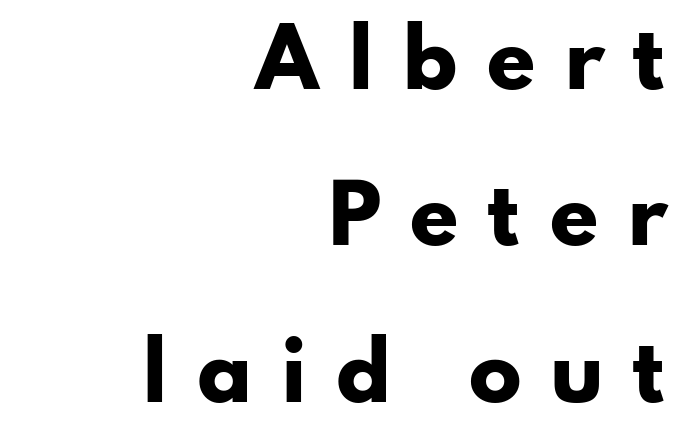
On the weight axis this lands at bold, roughly 700. How are the letters spaced? Widely, with obvious added tracking. Typographically, this falls in the sans-serif category. Ordinary non-slanted type is in use. Underlining? Definitely not there. Honestly, the rows look like they've been pulled way apart.
